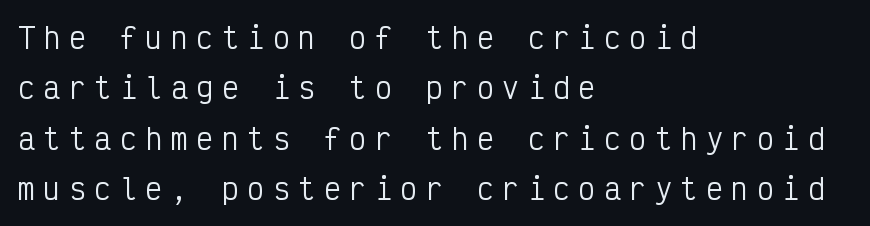
The image shows 28 px regular-weight, condensed sans-serif type, upright, monospaced; set left-aligned, line spacing 1.8x, unusually wide letter spacing (+0.31 em), not underlined; low stroke contrast and a medium x-height.
